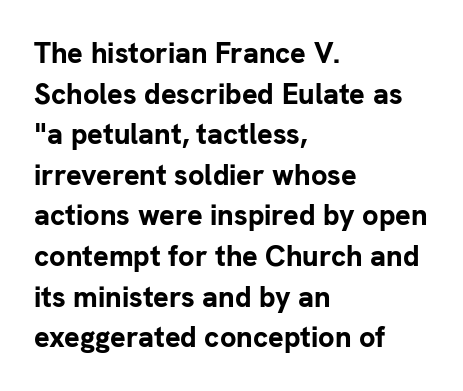
Just letters on the line, the space beneath them empty. Baseline-to-baseline distance is the conventional proportion of letter height. Typesetter's note: full bold, strokes at maximum text heaviness. Layout note: lines flush left. These lines are rendered in a variable-pitch font.
